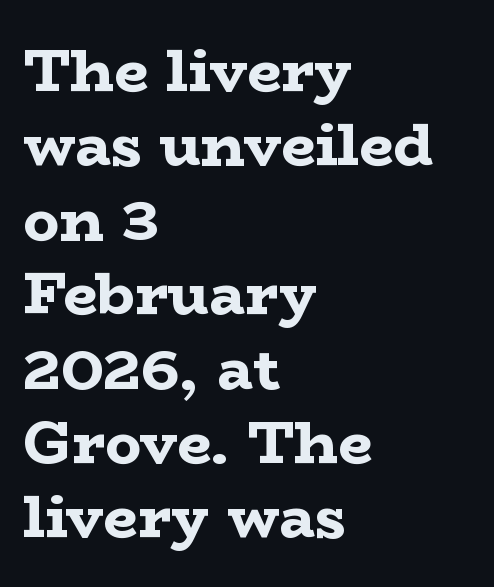
Lines of text with bare space underneath. Yep, those are serifs on the letters. If you drew a ruler down the left edge, every line would touch it. Observe the ordinary spacing: letters are neighbours, not strangers. The lettering holds an erect, upright posture throughout.
